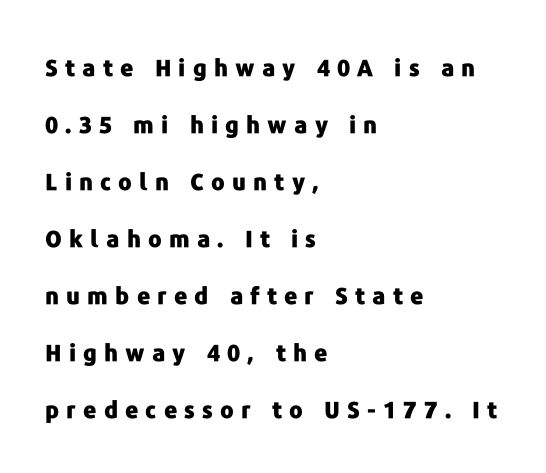
{"italic": "no", "bold": "yes", "underline": "no", "align": "left", "line_spacing": "loose", "line_spacing_ratio": 2.48, "letter_spacing": "wide", "letter_spacing_em": 0.31, "glyph_px": 23}
